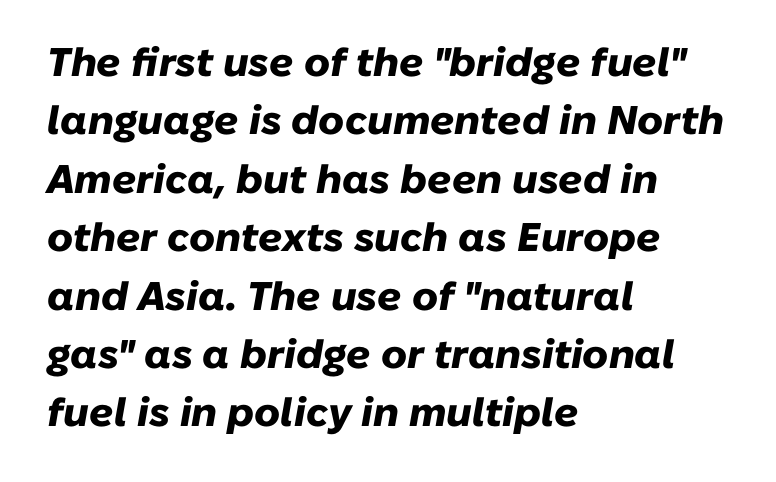
Q: Is the text bold? A: Yes.
Q: Is the text italic (slanted)? A: Yes, it leans right by about 10 degrees.
Q: Is the text underlined? A: No.
Q: How is the paragraph aligned? A: Left-aligned.
Q: Is the spacing between letters normal or unusually wide? A: Normal.
Q: Is the spacing between lines tight, normal or loose? A: Normal.
Q: Width (condensed, normal, or wide)? A: Normal.
Q: Stroke contrast? A: Low.
Q: x-height? A: Medium.
Q: Monospaced? A: No.
